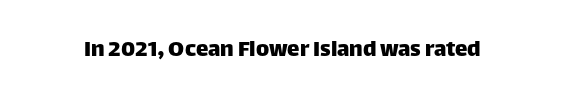
{"italic": "no", "underline": "no", "letter_spacing": "normal", "letter_spacing_em": 0.0, "glyph_px": 25}
